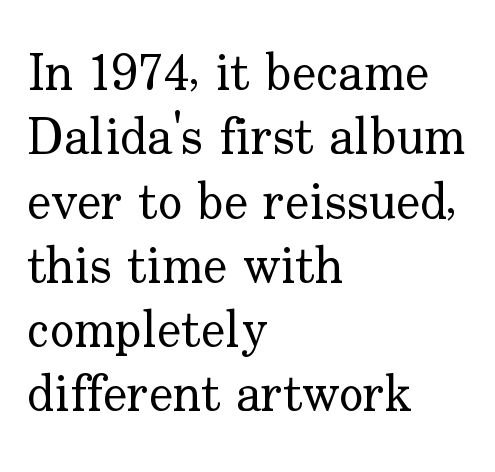
The image shows 51 px regular-weight serif type, upright; set left-aligned, normal line spacing (1.26x), normal letter spacing, not underlined; low stroke contrast and a small x-height.
